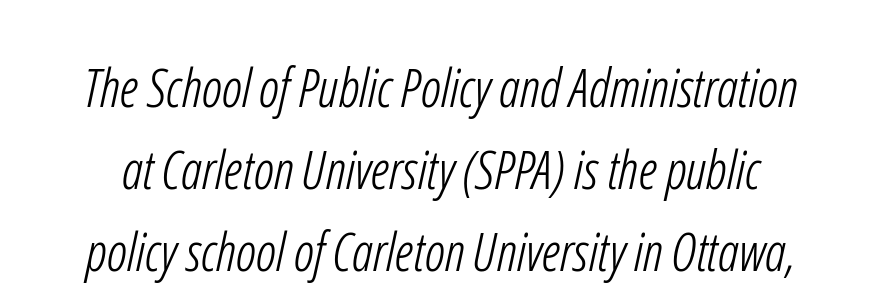
Q: Is the text bold? A: No.
Q: Is the typeface a serif or a sans-serif typeface? A: Sans-serif.
Q: Is the text underlined? A: No.
Q: Is the spacing between letters normal or unusually wide? A: Normal.
Q: Is the spacing between lines tight, normal or loose? A: Normal.
Q: Width (condensed, normal, or wide)? A: Condensed.
Q: Stroke contrast? A: Low.
Q: x-height? A: Medium.
Q: Monospaced? A: No.
